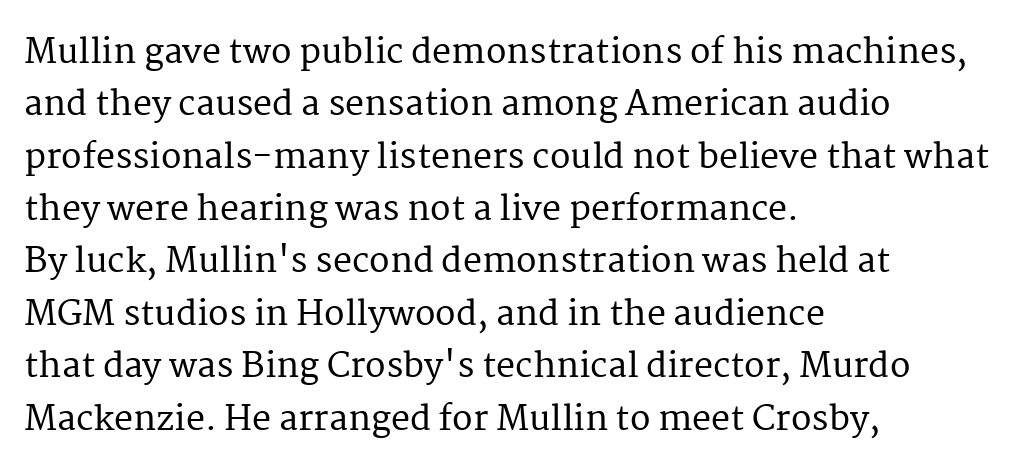
Is this a sans? No — the strokes have serifs. This sample has the flowing, uneven cadence of proportional lettering. Unlike italic type, these characters show no tilt at all. In terms of letterspacing, this is plain default setting.
